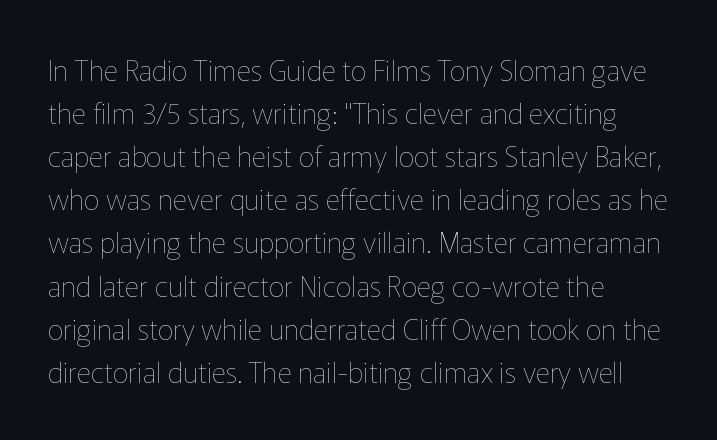
The image shows 28 px thin type, upright; set left-aligned, normal line spacing (1.54x), normal letter spacing, not underlined; low stroke contrast and a medium x-height.
